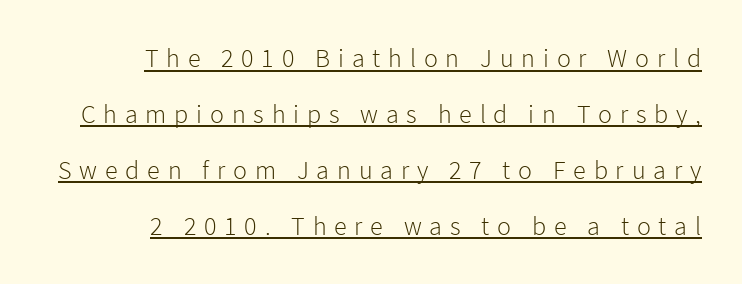
{"italic": "no", "bold": "no", "underline": "yes", "align": "right", "line_spacing": "loose", "line_spacing_ratio": 2.15, "letter_spacing": "wide", "letter_spacing_em": 0.3, "glyph_px": 26}
